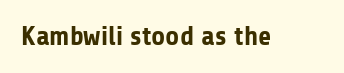
Q: Is the text bold? A: Yes.
Q: Is the text italic (slanted)? A: No, it is upright.
Q: Is the text underlined? A: No.
Q: Is the spacing between letters normal or unusually wide? A: Normal.
